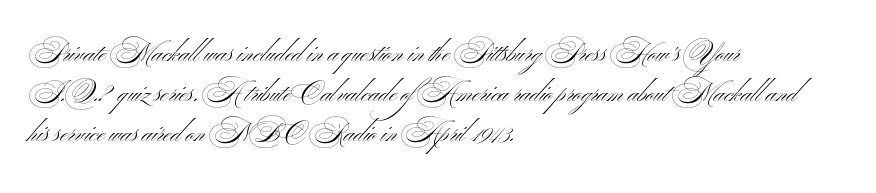
The vertical gap from one line to the next is medium. This rendering leaves character spacing at its baseline value. Just letters on the line, the space beneath them empty. Reading down the block, your eye returns to a fixed left position each line. Is this a heavy cut? Hardly; it is regular or lighter.
